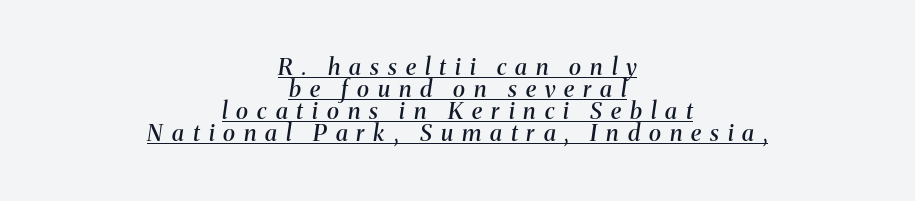
{"italic": "yes", "lean": "right", "slant_degrees": 8, "bold": "semi", "underline": "yes", "align": "center", "line_spacing": "tight", "line_spacing_ratio": 0.96, "letter_spacing": "wide", "letter_spacing_em": 0.39, "glyph_px": 23}
